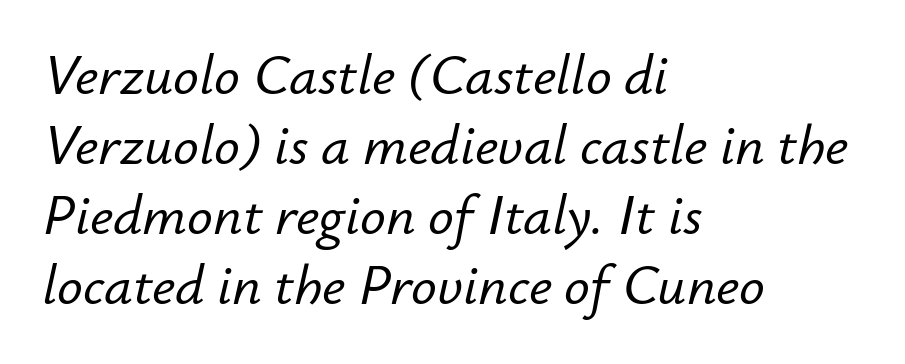
{"italic": "yes", "lean": "right", "slant_degrees": 12, "width": "normal", "stroke_contrast": "low", "x_height": "small", "monospaced": "no", "underline": "no", "align": "left", "line_spacing_ratio": 1.23, "letter_spacing": "normal", "letter_spacing_em": 0.0, "glyph_px": 57}
